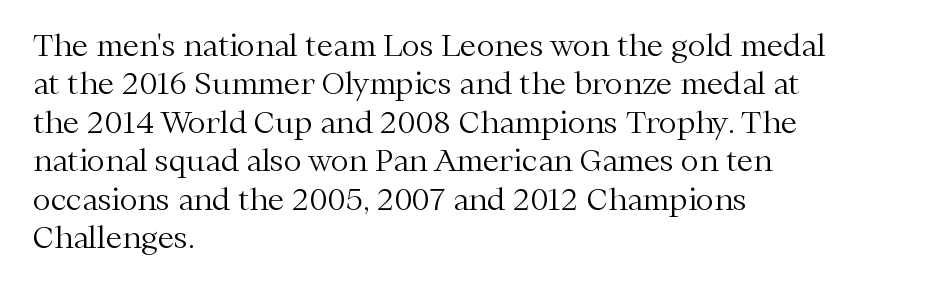
Q: Is the text bold? A: No.
Q: Is the text italic (slanted)? A: No, it is upright.
Q: Is the typeface a serif or a sans-serif typeface? A: Serif.
Q: Is the text underlined? A: No.
Q: How is the paragraph aligned? A: Left-aligned.
Q: Is the spacing between letters normal or unusually wide? A: Normal.
Q: Is the spacing between lines tight, normal or loose? A: Normal.
Q: Width (condensed, normal, or wide)? A: Normal.
Q: Stroke contrast? A: Medium.
Q: x-height? A: Medium.
Q: Monospaced? A: No.
